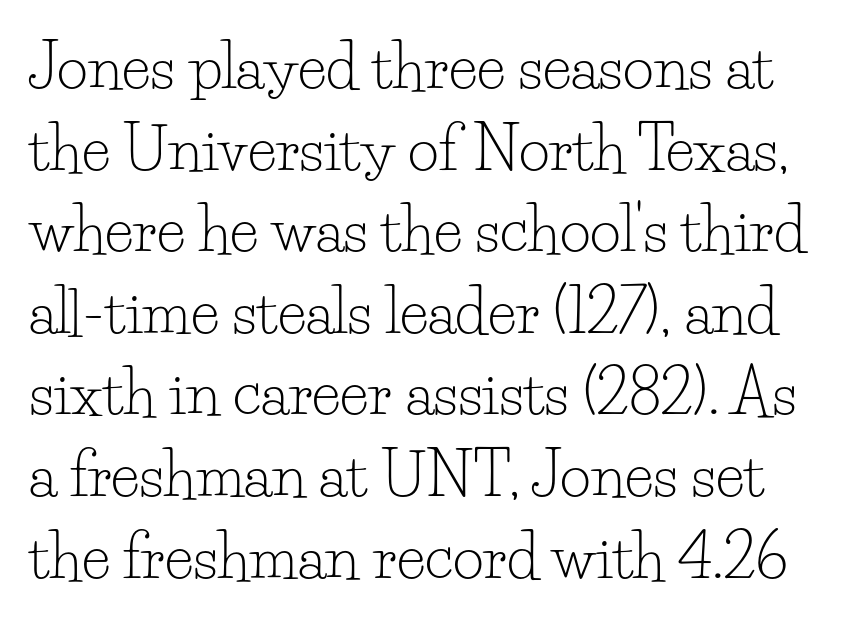
Vertical spacing — default. Unlike italic type, these characters show no tilt at all. The passage shown is not underscored anywhere. No extra tracking has been applied to these lines. The characters display serif detailing at their extremities. Here the designer chose a conventional face with non-uniform glyph widths.
